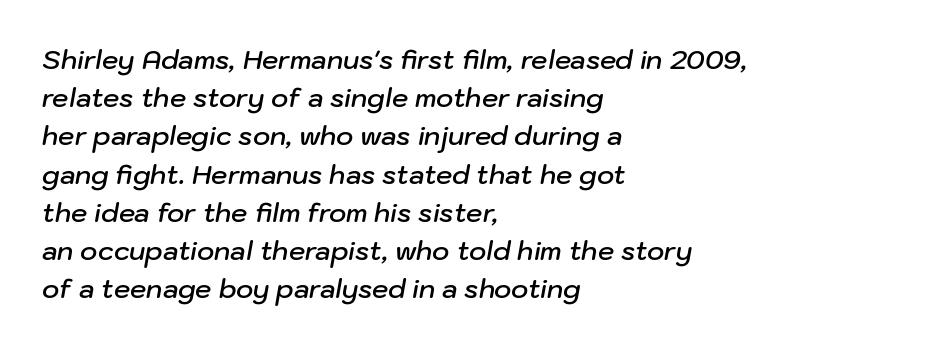
Descenders are the only things crossing below the line. Default kerning and tracking; the words read as compact shapes. Semibold letterforms, between regular and bold. The block of text has a typical density, with ordinary space between rows. Short and long lines alike share a common starting point at left. Is the type slanted? Yes — the strokes lean at a clear angle.
